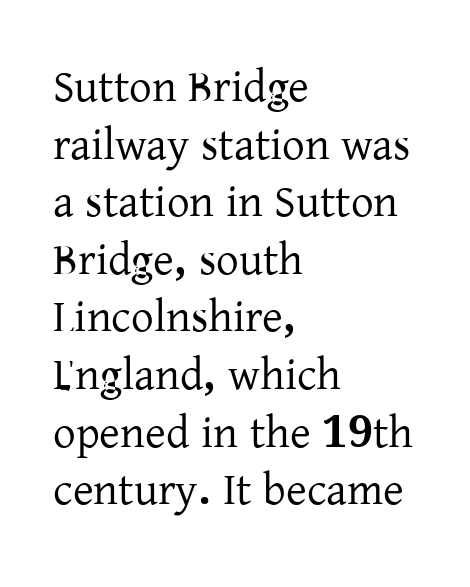
Q: Is the text italic (slanted)? A: No, it is upright.
Q: Is the typeface a serif or a sans-serif typeface? A: Serif.
Q: Is the text underlined? A: No.
Q: How is the paragraph aligned? A: Left-aligned.
Q: Is the spacing between letters normal or unusually wide? A: Normal.
Q: Is the spacing between lines tight, normal or loose? A: Normal.
Q: Width (condensed, normal, or wide)? A: Normal.
Q: Stroke contrast? A: Low.
Q: x-height? A: Medium.
Q: Monospaced? A: No.
